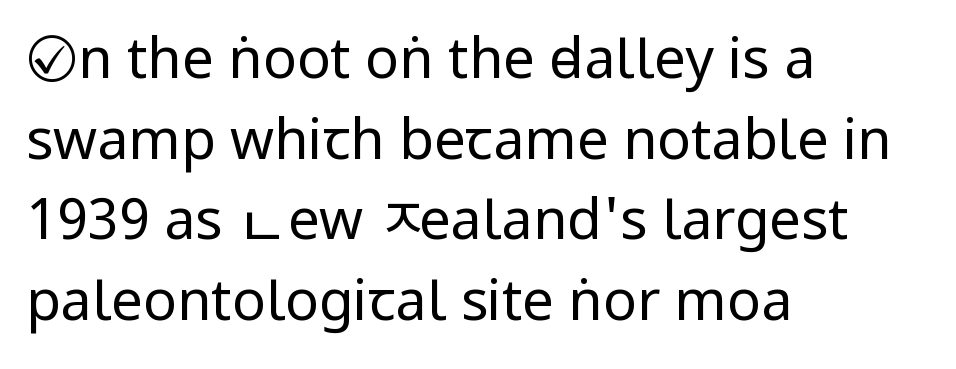
Line spacing here is normal. Leftover space on each line is placed entirely after the last word. Bare-footed words on every line. No extra tracking has been applied to these lines. Varying glyph widths throughout — classic text-font behaviour.
